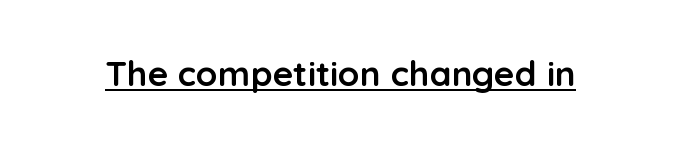
Q: Is the text bold? A: Yes.
Q: Is the text italic (slanted)? A: No, it is upright.
Q: Is the typeface a serif or a sans-serif typeface? A: Sans-serif.
Q: Is the text underlined? A: Yes.
Q: Is the spacing between letters normal or unusually wide? A: Normal.
Q: Width (condensed, normal, or wide)? A: Normal.
Q: Stroke contrast? A: Low.
Q: x-height? A: Medium.
Q: Monospaced? A: No.
